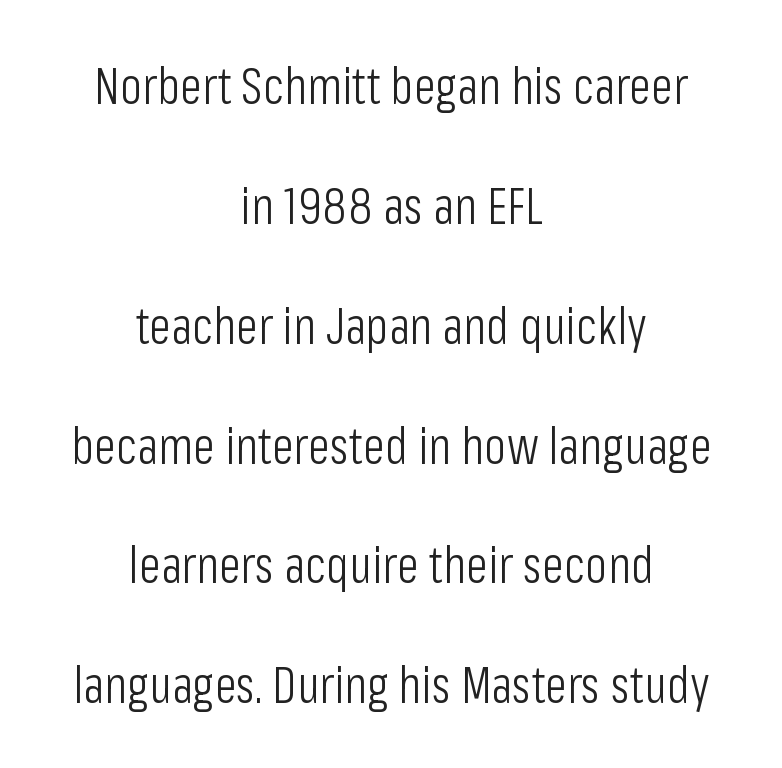
Leading is clearly above the norm, producing a sparse column. Tall strokes in this sample are plumb rather than angled. Short note: letters normally spaced. No feet cap the strokes, marking this as sans-serif type.
